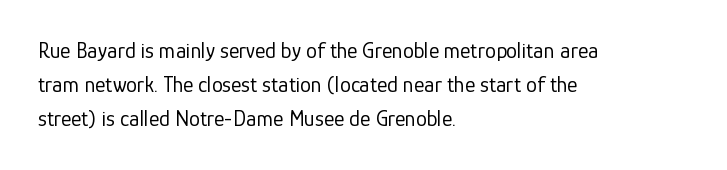
{"italic": "no", "bold": "no", "underline": "no", "align": "left", "line_spacing": "normal", "line_spacing_ratio": 1.55, "letter_spacing": "normal", "letter_spacing_em": 0.0, "glyph_px": 22}
